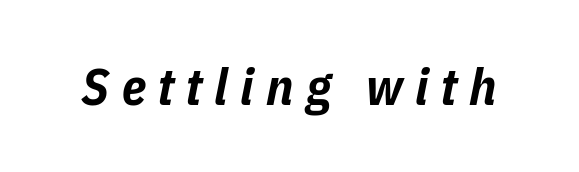
Q: Is the text bold? A: Yes.
Q: Is the text italic (slanted)? A: Yes, it leans right by about 11 degrees.
Q: Is the text underlined? A: No.
Q: Is the spacing between letters normal or unusually wide? A: Unusually wide.
Q: Width (condensed, normal, or wide)? A: Condensed.
Q: Stroke contrast? A: Low.
Q: x-height? A: Medium.
Q: Monospaced? A: No.
